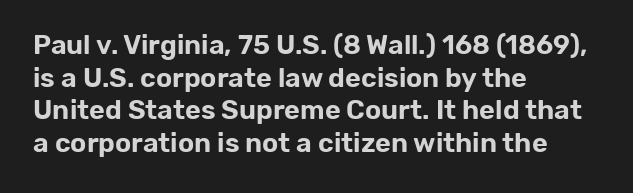
Words float on clear page, feet unadorned. Words appear dense and cohesive because spacing is normal. The lettering holds an erect, upright posture throughout. If you drew a ruler down the left edge, every line would touch it.
